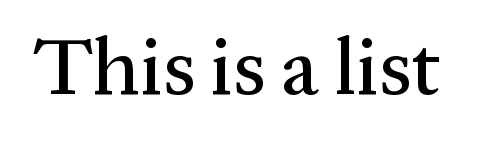
Q: Is the text italic (slanted)? A: No, it is upright.
Q: Is the typeface a serif or a sans-serif typeface? A: Serif.
Q: Is the text underlined? A: No.
Q: Is the spacing between letters normal or unusually wide? A: Normal.
Q: Width (condensed, normal, or wide)? A: Normal.
Q: Stroke contrast? A: Medium.
Q: x-height? A: Medium.
Q: Monospaced? A: No.
